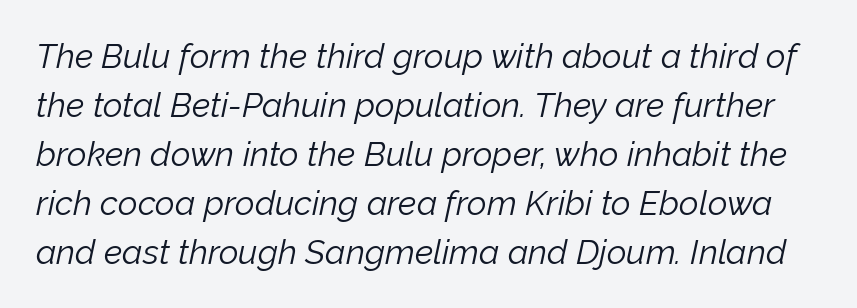
The image shows 34 px light type, italic (leaning right); set normal line spacing (1.44x), normal letter spacing, not underlined; low stroke contrast and a medium x-height.
